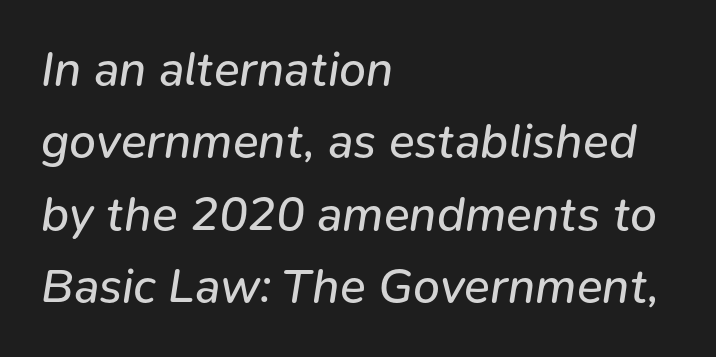
The area under the type is left untouched. Honestly, the row spacing looks completely unremarkable. Casual observation: everything's shoved over to the left. Here the designer chose a conventional face with non-uniform glyph widths. Ink coverage per letter is moderate at most.
